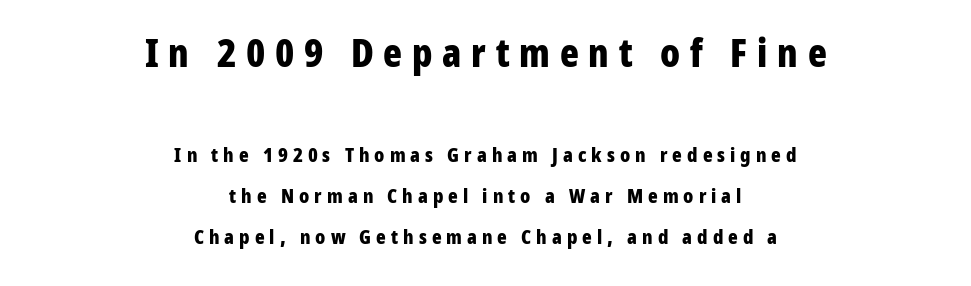
How are the letters spaced? Widely, with obvious added tracking. Letters rest on an invisible, unmarked baseline. Stroke terminals: plain, sans-serif. Character widths vary here, with narrow letters taking less room than wide ones.
